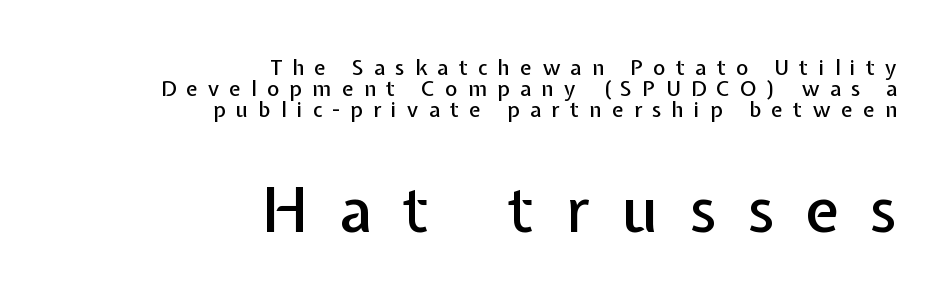
The image shows 63 px sans-serif type, upright; set right-aligned, tight line spacing (0.99x), unusually wide letter spacing (+0.49 em), not underlined; the second (bottom) block is 3.0x larger; low stroke contrast and a medium x-height.
